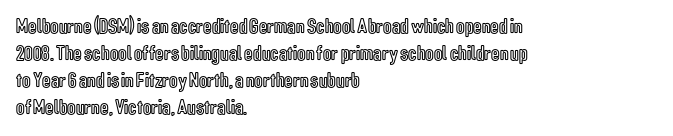
{"italic": "no", "underline": "no", "align": "left", "line_spacing": "normal", "line_spacing_ratio": 1.29, "letter_spacing": "normal", "letter_spacing_em": 0.0, "glyph_px": 21}
